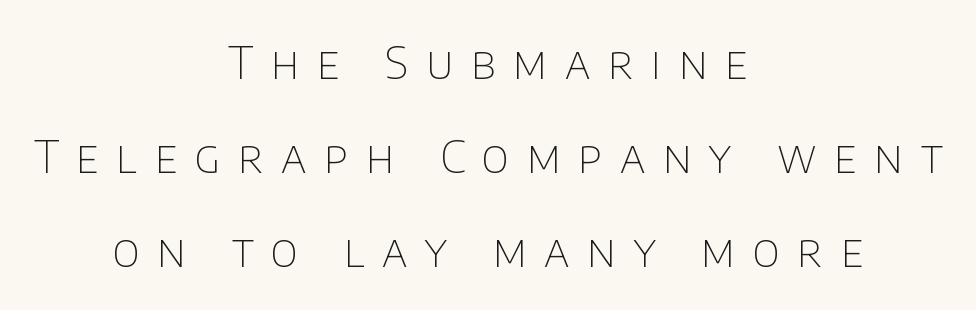
{"serif": "no", "italic": "no", "bold": "no", "weight": "thin", "width": "normal", "stroke_contrast": "low", "x_height": "large", "monospaced": "no", "underline": "no", "align": "center", "line_spacing": "loose", "line_spacing_ratio": 2.09, "letter_spacing": "wide", "letter_spacing_em": 0.39, "glyph_px": 45}
